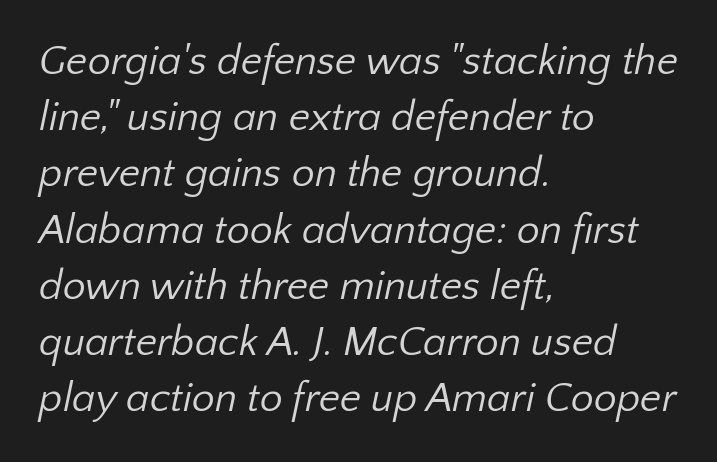
The passage shown stacks its lines at a standard gap. The letters carry no serifs — their stems end cleanly without finishing strokes. Any mark beneath the type? The region is blank. You could not count columns in this text — the font is proportionally spaced. Which margin do the lines hug? The left one — the right edge is uneven.
